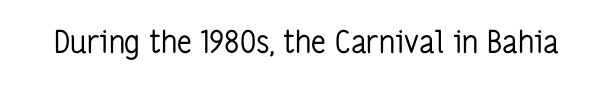
Stroke mass is kept to a normal reading level or below. Each letter's strokes conclude bluntly, with no projecting serifs. The glyphs are unaccompanied by any horizontal stroke below them. Do the characters align in a grid? No, the font is proportional. Observe the ordinary spacing: letters are neighbours, not strangers.
